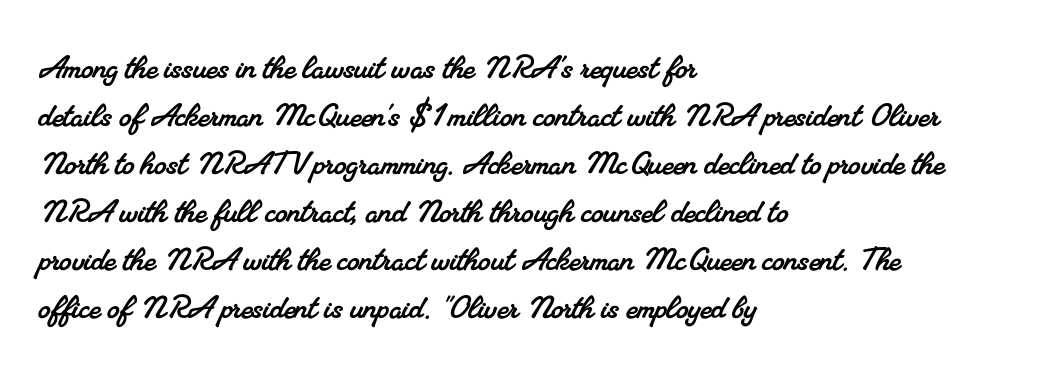
{"serif": "yes", "width": "normal", "stroke_contrast": "medium", "x_height": "small", "monospaced": "no", "underline": "no", "align": "left", "line_spacing_ratio": 1.23, "letter_spacing": "normal", "letter_spacing_em": 0.0, "glyph_px": 39}
